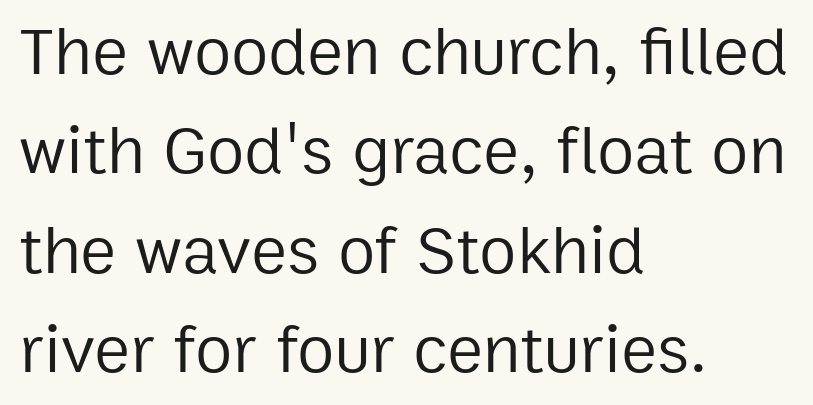
Is the block centered? No — it sits flush against the left margin. A typesetter would call this proportional, since set widths differ per character. Horizontal bands of white between lines are of average thickness. Stem width sits at or under what a default text font uses.
